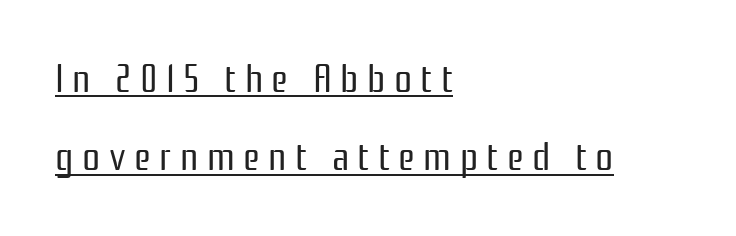
Q: Is the text bold? A: No.
Q: Is the text italic (slanted)? A: No, it is upright.
Q: Is the typeface a serif or a sans-serif typeface? A: Sans-serif.
Q: Is the text underlined? A: Yes.
Q: How is the paragraph aligned? A: Left-aligned.
Q: Is the spacing between letters normal or unusually wide? A: Unusually wide.
Q: Is the spacing between lines tight, normal or loose? A: Loose.
Q: Width (condensed, normal, or wide)? A: Condensed.
Q: Stroke contrast? A: Low.
Q: x-height? A: Medium.
Q: Monospaced? A: No.
